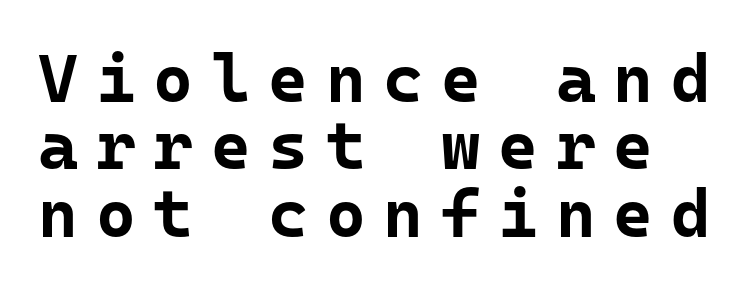
{"serif": "no", "italic": "no", "bold": "yes", "weight": "bold", "width": "normal", "stroke_contrast": "low", "x_height": "medium", "monospaced": "yes", "underline": "no", "line_spacing": "tight", "line_spacing_ratio": 0.99, "letter_spacing": "wide", "letter_spacing_em": 0.26, "glyph_px": 68}
